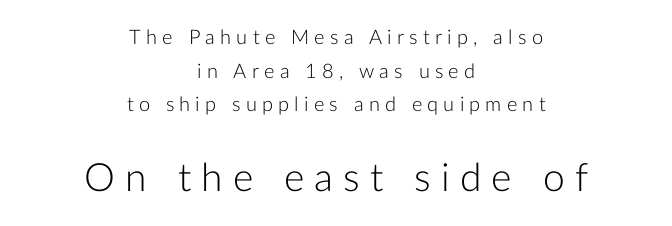
No word sits above an underline. These lines stack symmetrically, like a column narrowing and widening about its center. Is there much room between lines? A standard amount, neither cramped nor airy. The cut favours lightness, reaching ordinary text weight at its darkest. Is this a sans? Yes — the strokes have no serifs.
